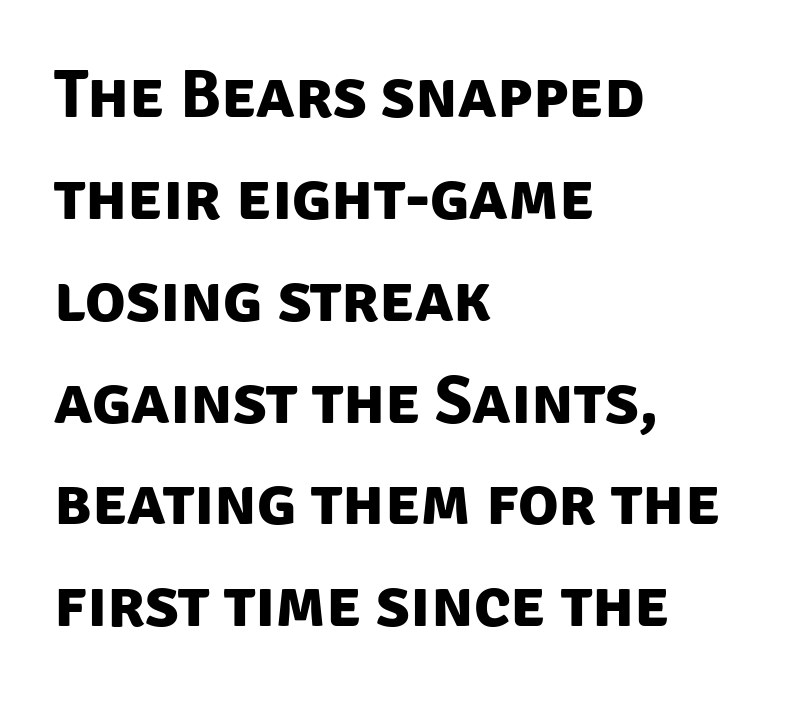
The rag falls on the right side of this text block. These words are printed bold, with thick strokes throughout. The strip under each line holds only bare page. Here the designer chose a conventional face with non-uniform glyph widths. Is the letter spacing exaggerated? No — it looks like the ordinary default.
